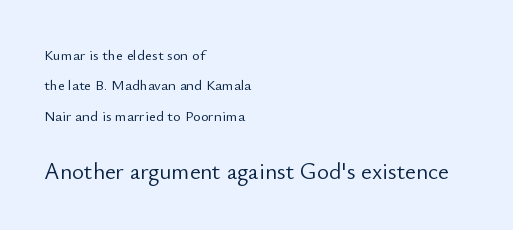
{"italic": "no", "bold": "no", "underline": "no", "align": "left", "line_spacing": "loose", "line_spacing_ratio": 2.03, "letter_spacing": "normal", "letter_spacing_em": 0.0, "larger_block": "second", "size_ratio": 1.53, "glyph_px": 23}
